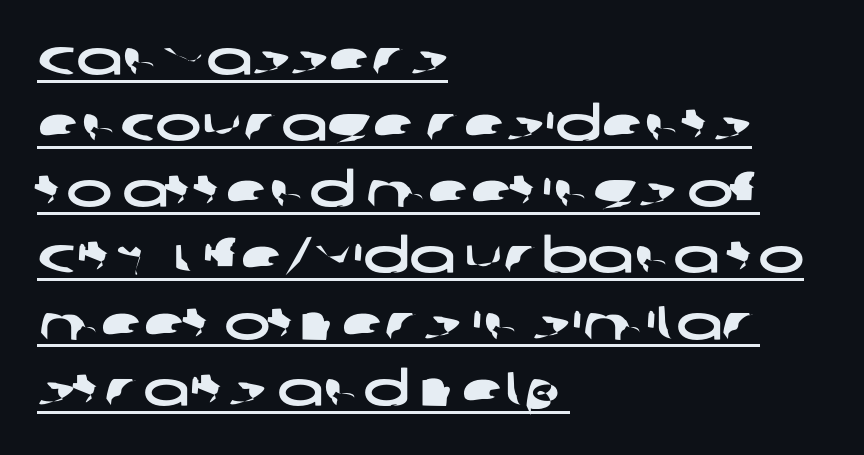
The image shows 49 px wide sans-serif type; set left-aligned, normal line spacing (1.35x), normal letter spacing, underlined; low stroke contrast and a large x-height.
